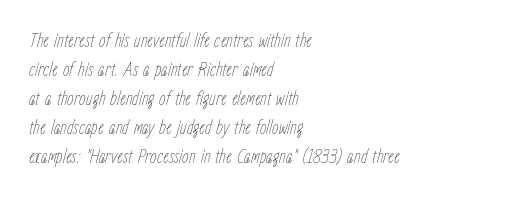
The image shows 21 px text type, italic (leaning right); set left-aligned, normal line spacing (1.38x), normal letter spacing, not underlined.
